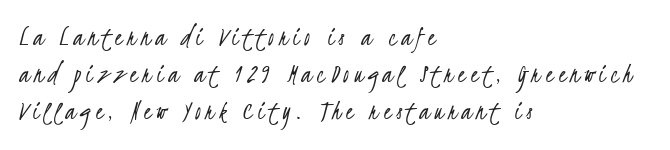
{"serif": "no", "bold": "no", "weight": "light", "width": "condensed", "stroke_contrast": "low", "x_height": "small", "monospaced": "no", "underline": "no", "align": "left", "line_spacing": "normal", "line_spacing_ratio": 1.28, "glyph_px": 29}
